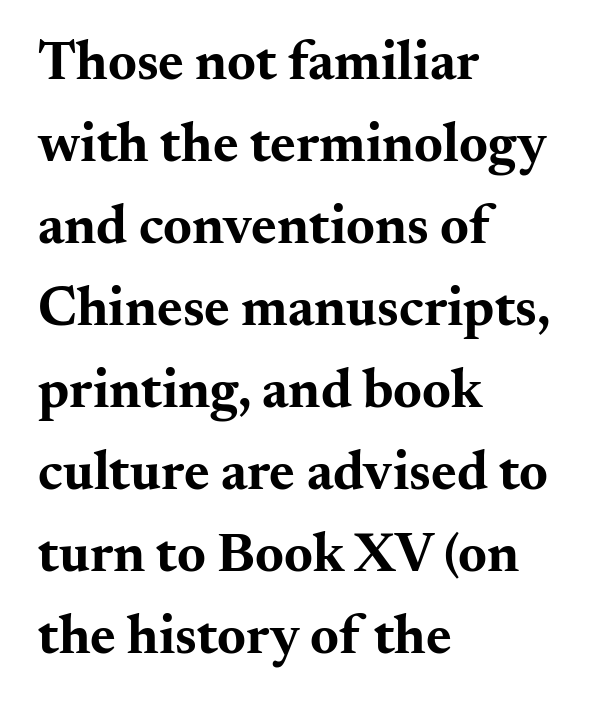
Q: Is the text bold? A: Yes.
Q: Is the text italic (slanted)? A: No, it is upright.
Q: Is the typeface a serif or a sans-serif typeface? A: Serif.
Q: Is the text underlined? A: No.
Q: How is the paragraph aligned? A: Left-aligned.
Q: Is the spacing between letters normal or unusually wide? A: Normal.
Q: Is the spacing between lines tight, normal or loose? A: Normal.
Q: Width (condensed, normal, or wide)? A: Wide.
Q: Stroke contrast? A: Medium.
Q: x-height? A: Small.
Q: Monospaced? A: No.
